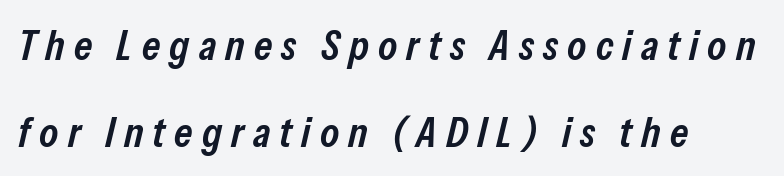
Q: Is the text bold? A: Semi-bold.
Q: Is the text italic (slanted)? A: Yes, it leans right by about 13 degrees.
Q: Is the text underlined? A: No.
Q: How is the paragraph aligned? A: Left-aligned.
Q: Is the spacing between letters normal or unusually wide? A: Unusually wide.
Q: Is the spacing between lines tight, normal or loose? A: Loose.
Q: Width (condensed, normal, or wide)? A: Condensed.
Q: Stroke contrast? A: Low.
Q: x-height? A: Medium.
Q: Monospaced? A: No.
